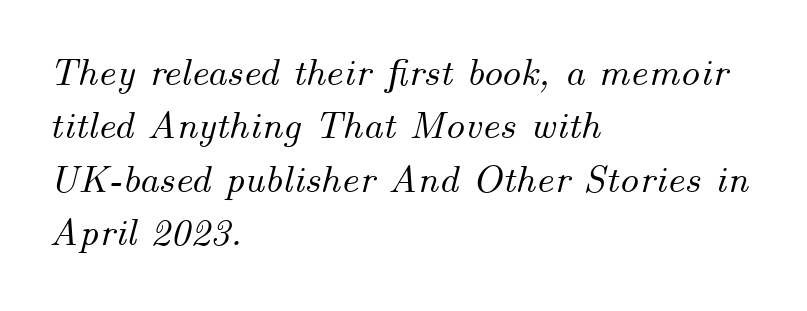
{"italic": "yes", "lean": "right", "slant_degrees": 14, "width": "normal", "stroke_contrast": "medium", "x_height": "small", "monospaced": "no", "underline": "no", "align": "left", "line_spacing": "normal", "line_spacing_ratio": 1.37, "letter_spacing": "normal", "letter_spacing_em": 0.0, "glyph_px": 39}
